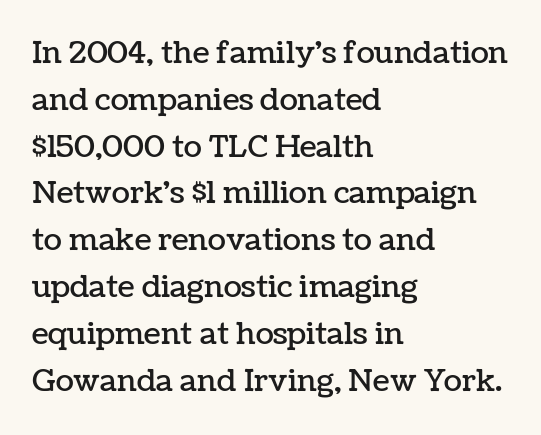
Vertically, the passage feels balanced, rows spaced as you'd expect. The glyphs are unaccompanied by any horizontal stroke below them. The rag falls on the right side of this text block. Style check: upright.
